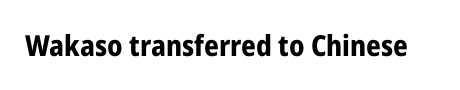
A typesetter would call this zero additional tracking. The gap between lines stays unmarked. The passage shown is typed in a proportional face where columns would drift. The type family on display is of the sans-serif kind. Strong, thick strokes mark this as bold type. The lettering holds an erect, upright posture throughout.
